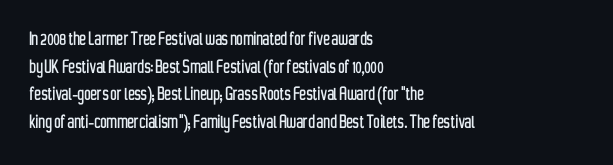
Regarding leading, the lines here are spaced in the standard way. The space beneath each line is pristine and unruled. Tracking value appears to be zero — textbook default spacing. The setting favours the left margin, as ordinary paragraphs usually do.
